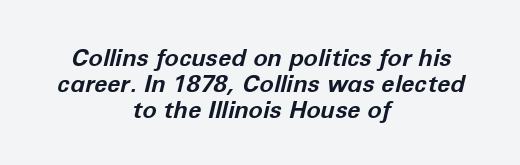
{"italic": "yes", "lean": "right", "slant_degrees": 12, "bold": "yes", "underline": "no", "align": "center", "line_spacing": "tight", "line_spacing_ratio": 1.08, "letter_spacing": "normal", "letter_spacing_em": 0.0, "glyph_px": 24}
